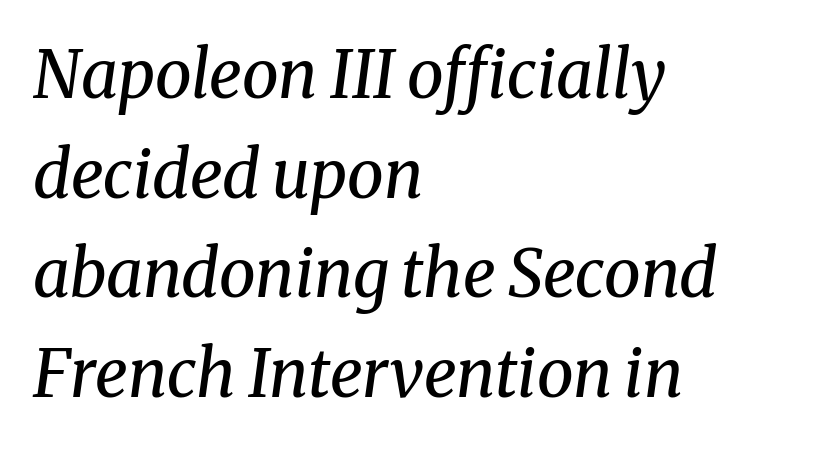
This block has exactly the height ordinary leading produces. Yep, those are serifs on the letters. Is the type slanted? Yes — the strokes lean at a clear angle. Plain, unruled lines of type. The passage shown has conventional tracking throughout. Character widths vary here, with narrow letters taking less room than wide ones.
